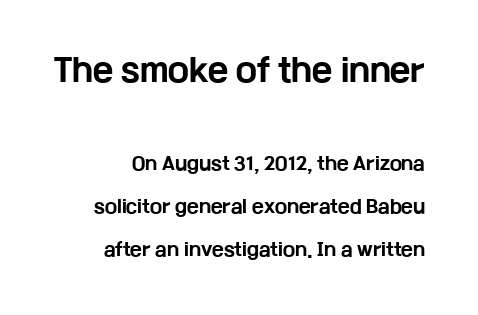
The image shows 31 px bold, wide sans-serif type, upright; set loose line spacing (2.41x), normal letter spacing, not underlined; the first (top) block is 1.72x larger; low stroke contrast and a medium x-height.
